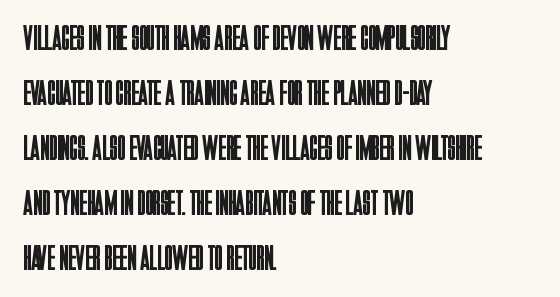
Q: Is the text bold? A: No.
Q: Is the text italic (slanted)? A: No, it is upright.
Q: Is the typeface a serif or a sans-serif typeface? A: Sans-serif.
Q: Is the text underlined? A: No.
Q: How is the paragraph aligned? A: Left-aligned.
Q: Is the spacing between letters normal or unusually wide? A: Normal.
Q: Is the spacing between lines tight, normal or loose? A: Normal.
Q: Width (condensed, normal, or wide)? A: Condensed.
Q: Stroke contrast? A: Low.
Q: x-height? A: Large.
Q: Monospaced? A: No.
